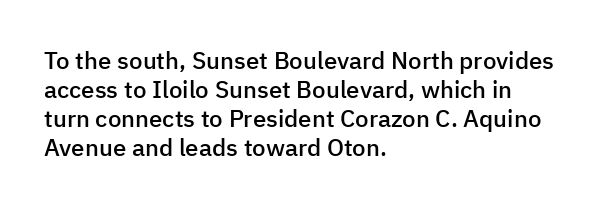
Q: Is the text bold? A: Semi-bold.
Q: Is the text italic (slanted)? A: No, it is upright.
Q: Is the text underlined? A: No.
Q: How is the paragraph aligned? A: Left-aligned.
Q: Is the spacing between letters normal or unusually wide? A: Normal.
